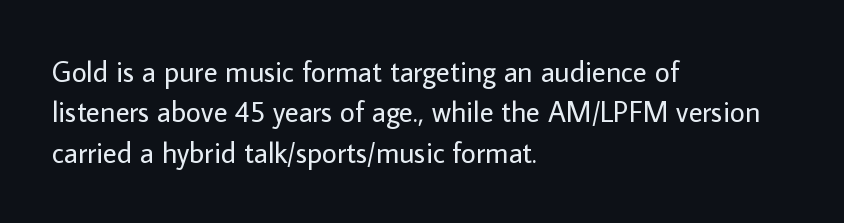
Q: Is the text bold? A: No.
Q: Is the text italic (slanted)? A: No, it is upright.
Q: Is the typeface a serif or a sans-serif typeface? A: Sans-serif.
Q: Is the text underlined? A: No.
Q: How is the paragraph aligned? A: Left-aligned.
Q: Is the spacing between letters normal or unusually wide? A: Normal.
Q: Is the spacing between lines tight, normal or loose? A: Normal.
Q: Width (condensed, normal, or wide)? A: Normal.
Q: Stroke contrast? A: Low.
Q: x-height? A: Medium.
Q: Monospaced? A: No.
